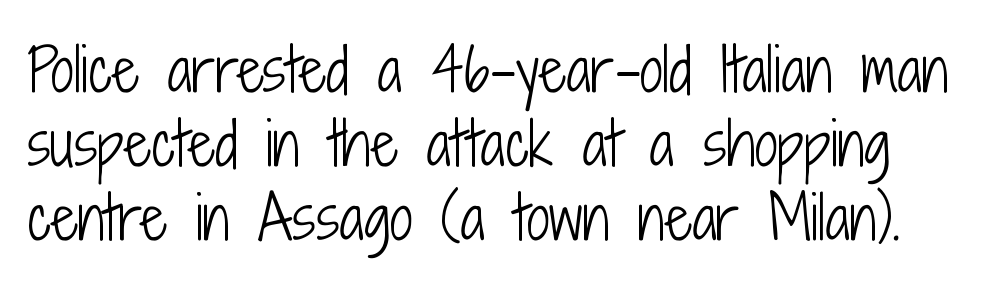
The image shows 58 px light, condensed sans-serif type, upright; set normal line spacing (1.28x), normal letter spacing, not underlined; low stroke contrast and a medium x-height.
